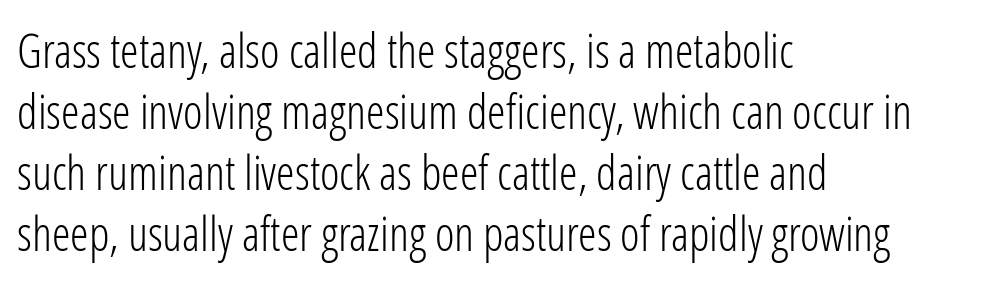
Nobody drew a line under any word here. The setting favours the left margin, as ordinary paragraphs usually do. A roman cut, with each character standing at attention. Here the designer chose a conventional face with non-uniform glyph widths. Is this a heavy cut? Hardly; it is regular or lighter.
